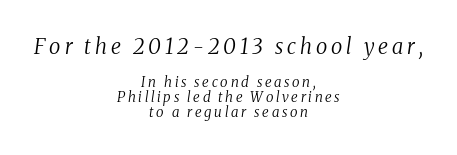
Interline gaps are noticeably narrow in this sample. The passage shown is not bold in any degree. No word sits above an underline. Style check: oblique.
